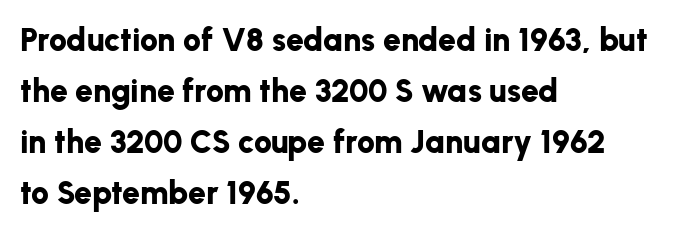
The image shows 32 px bold sans-serif type, upright; set left-aligned, normal line spacing (1.59x), normal letter spacing, not underlined; low stroke contrast and a medium x-height.
